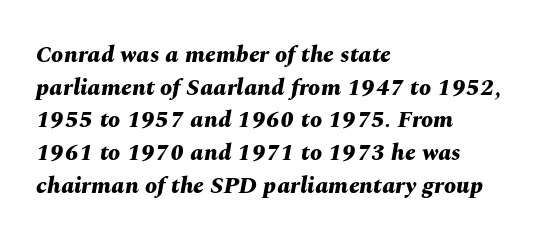
Beneath every word, the page is bare. The letters are bold, with thick, heavy strokes. This sample uses plain, unmodified letter spacing. The rows are spaced the way most documents space them.
